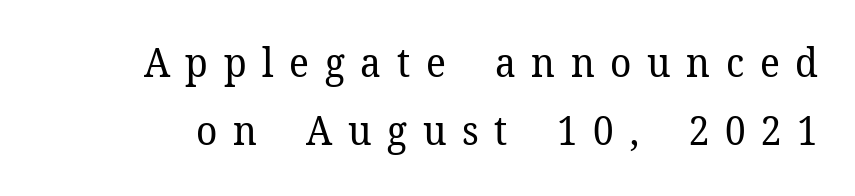
The image shows 40 px regular-weight serif type, upright; set line spacing 1.71x, unusually wide letter spacing (+0.39 em), not underlined; low stroke contrast and a medium x-height.
